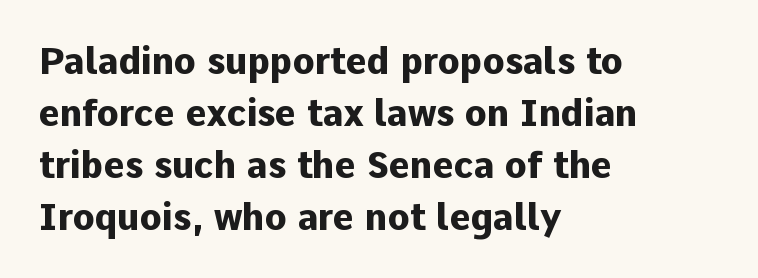
Compared with an ordinary text face, these strokes are far heavier — a full bold. Honestly, the row spacing looks completely unremarkable. Grotesque or geometric, the face here clearly has no serifs. Quick note: underline off. The face used here is rendered with its standard letterfit. Horizontally, the lines are justified to the leading edge only.
